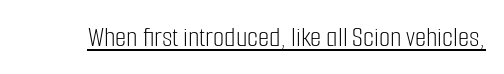
Short note: letters normally spaced. On a weight scale, this lands at 450 or below. Think of a printed novel: that variable character pitch is what you see here. Stroke terminals: plain, sans-serif. Characters remain perfectly vertical along every line.
